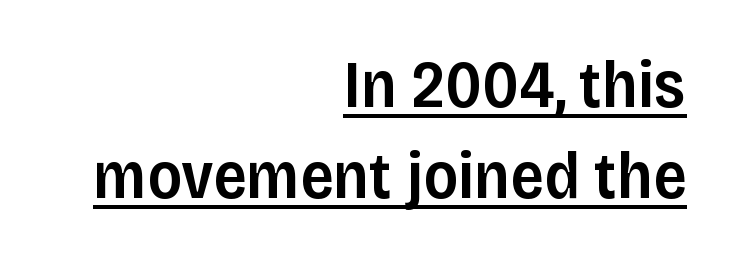
Q: Is the text bold? A: Semi-bold.
Q: Is the text italic (slanted)? A: No, it is upright.
Q: Is the typeface a serif or a sans-serif typeface? A: Sans-serif.
Q: Is the text underlined? A: Yes.
Q: How is the paragraph aligned? A: Right-aligned.
Q: Is the spacing between letters normal or unusually wide? A: Normal.
Q: Is the spacing between lines tight, normal or loose? A: Normal.
Q: Width (condensed, normal, or wide)? A: Normal.
Q: Stroke contrast? A: Low.
Q: x-height? A: Large.
Q: Monospaced? A: No.
